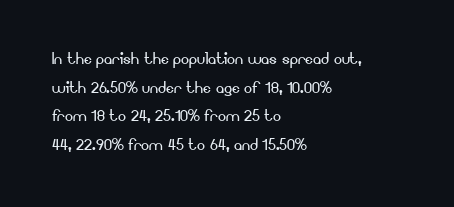
{"italic": "no", "bold": "no", "underline": "no", "align": "left", "line_spacing": "normal", "line_spacing_ratio": 1.43, "letter_spacing": "normal", "letter_spacing_em": 0.0, "glyph_px": 20}
